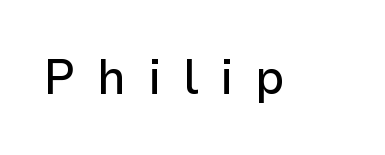
{"serif": "no", "italic": "no", "width": "normal", "stroke_contrast": "low", "x_height": "medium", "monospaced": "no", "underline": "no", "letter_spacing": "wide", "letter_spacing_em": 0.43, "glyph_px": 50}
